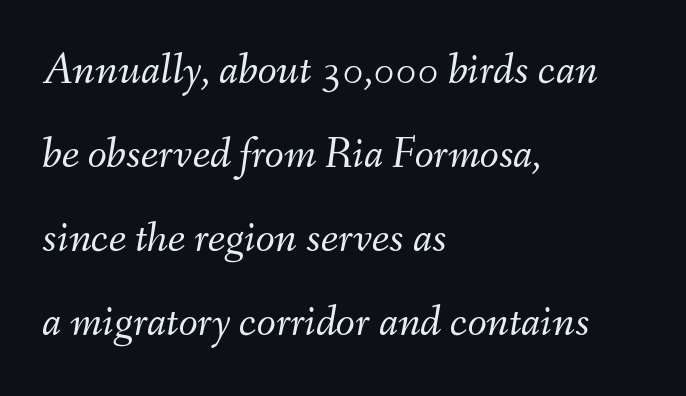
{"italic": "yes", "lean": "right", "slant_degrees": 9, "bold": "no", "weight": "light", "width": "normal", "stroke_contrast": "medium", "x_height": "small", "monospaced": "no", "underline": "no", "align": "left", "line_spacing": "loose", "line_spacing_ratio": 1.91, "letter_spacing": "normal", "letter_spacing_em": 0.0, "glyph_px": 44}
